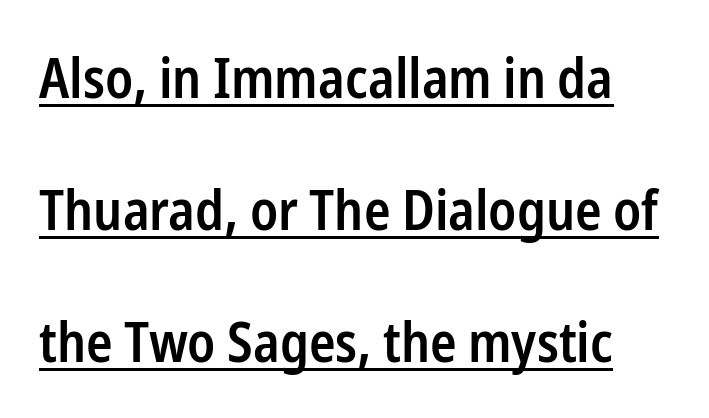
Character widths vary here, with narrow letters taking less room than wide ones. Widely set lines give the paragraph a tall, airy silhouette. Has an underline been added? It has. This is roman type, the default non-slanted kind. The rendering uses a semibold face; strokes are thickened but not to full bold.
